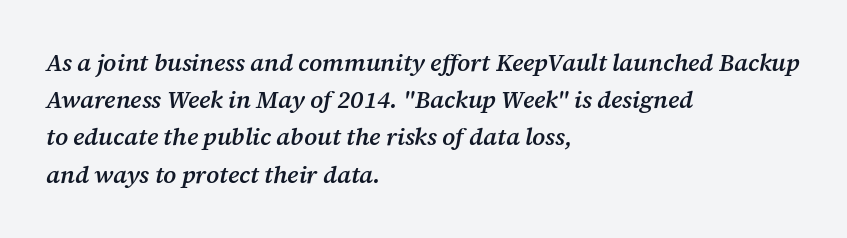
{"italic": "yes", "lean": "right", "slant_degrees": 12, "bold": "semi", "underline": "no", "align": "left", "line_spacing": "normal", "line_spacing_ratio": 1.55, "letter_spacing": "normal", "letter_spacing_em": 0.0, "glyph_px": 24}
